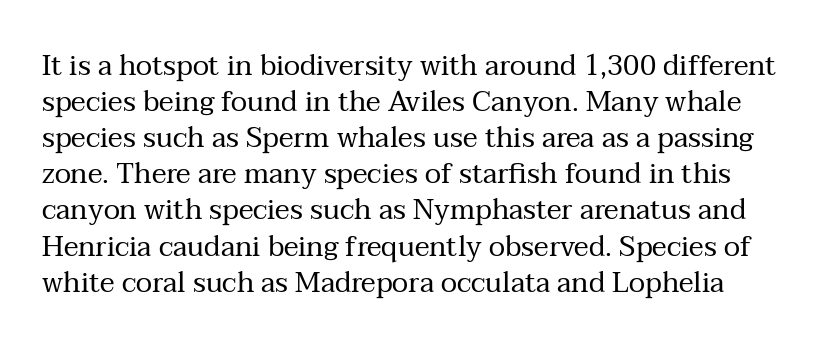
{"serif": "yes", "italic": "no", "bold": "no", "weight": "regular", "width": "normal", "stroke_contrast": "medium", "x_height": "medium", "monospaced": "no", "underline": "no", "line_spacing": "normal", "line_spacing_ratio": 1.29, "letter_spacing": "normal", "letter_spacing_em": 0.0, "glyph_px": 28}
